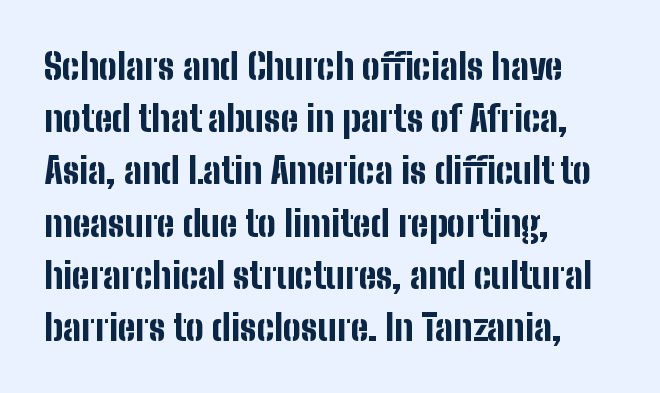
The image shows 36 px bold, condensed sans-serif type, upright; set left-aligned, normal line spacing (1.45x), normal letter spacing, not underlined; low stroke contrast and a medium x-height.
